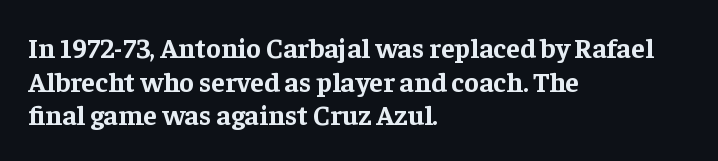
{"serif": "yes", "italic": "no", "bold": "yes", "weight": "bold", "width": "normal", "stroke_contrast": "low", "x_height": "medium", "monospaced": "no", "underline": "no", "align": "left", "line_spacing_ratio": 1.2, "letter_spacing": "normal", "letter_spacing_em": 0.0, "glyph_px": 28}
